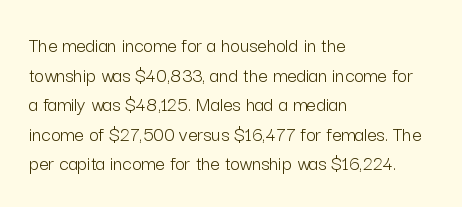
{"italic": "no", "bold": "no", "underline": "no", "align": "left", "line_spacing": "normal", "line_spacing_ratio": 1.41, "letter_spacing": "normal", "letter_spacing_em": 0.0, "glyph_px": 21}
